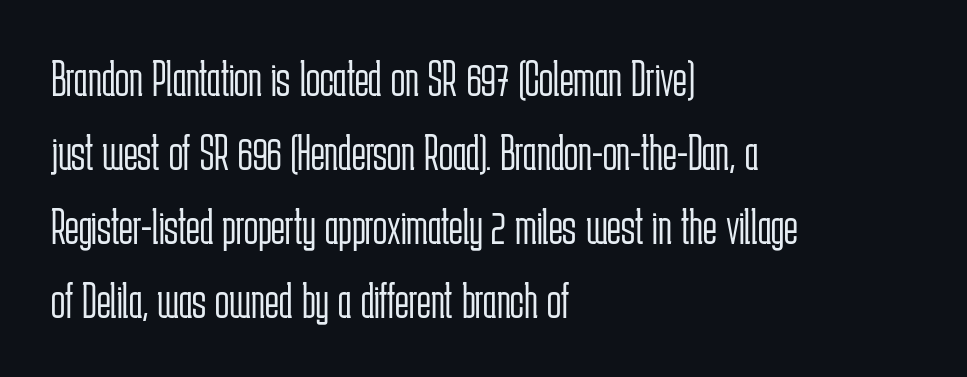
The image shows 52 px light, condensed sans-serif type, upright; set left-aligned, normal line spacing (1.42x), normal letter spacing, not underlined; low stroke contrast and a medium x-height.
